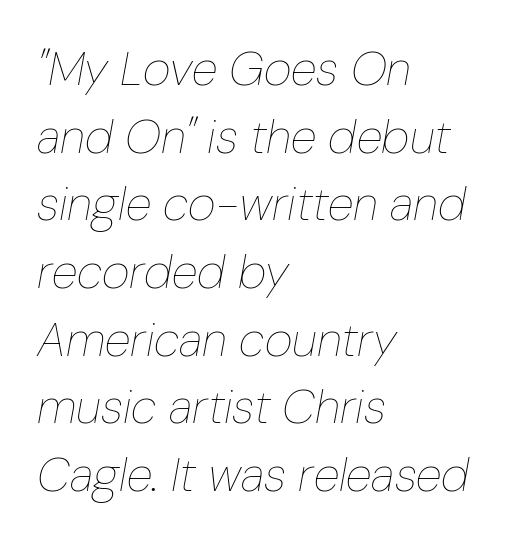
{"italic": "yes", "lean": "right", "slant_degrees": 10, "bold": "no", "weight": "thin", "width": "condensed", "stroke_contrast": "low", "x_height": "medium", "monospaced": "no", "underline": "no", "align": "left", "line_spacing": "normal", "line_spacing_ratio": 1.41, "letter_spacing": "normal", "letter_spacing_em": 0.0, "glyph_px": 48}
